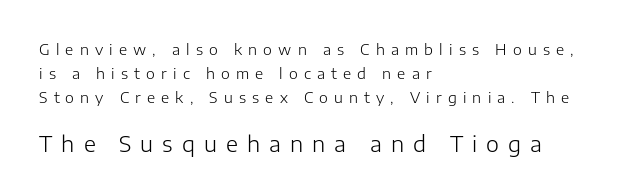
The image shows 22 px text type, upright; set left-aligned, normal line spacing (1.6x), unusually wide letter spacing (+0.41 em), not underlined; the second (bottom) block is 1.47x larger.
